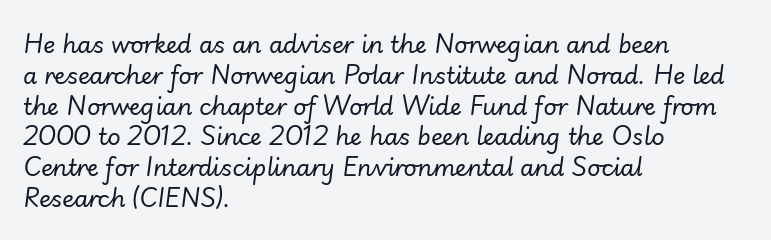
All the whitespace from short lines collects on the right. Clear beneath every line of the passage. Rows of type keep a routine distance in the vertical direction. The characters are drawn with everyday or finer stroke widths. The rendering applies a slant to the glyphs.
